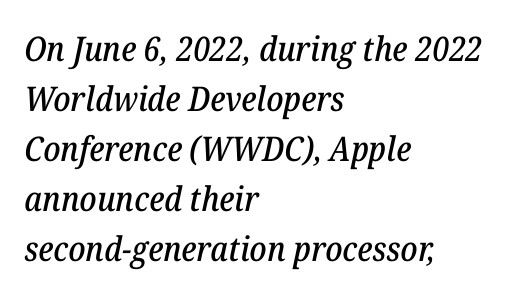
Q: Is the text italic (slanted)? A: Yes, it leans right by about 12 degrees.
Q: Is the typeface a serif or a sans-serif typeface? A: Serif.
Q: Is the text underlined? A: No.
Q: How is the paragraph aligned? A: Left-aligned.
Q: Is the spacing between letters normal or unusually wide? A: Normal.
Q: Is the spacing between lines tight, normal or loose? A: Normal.
Q: Width (condensed, normal, or wide)? A: Normal.
Q: Stroke contrast? A: Low.
Q: x-height? A: Medium.
Q: Monospaced? A: No.
